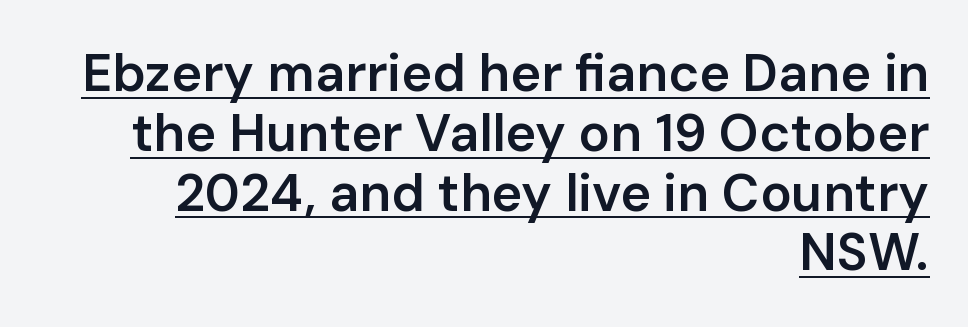
Q: Is the text bold? A: Semi-bold.
Q: Is the text italic (slanted)? A: No, it is upright.
Q: Is the typeface a serif or a sans-serif typeface? A: Sans-serif.
Q: Is the text underlined? A: Yes.
Q: How is the paragraph aligned? A: Right-aligned.
Q: Is the spacing between letters normal or unusually wide? A: Normal.
Q: Is the spacing between lines tight, normal or loose? A: Tight.
Q: Width (condensed, normal, or wide)? A: Normal.
Q: Stroke contrast? A: Low.
Q: x-height? A: Medium.
Q: Monospaced? A: No.
